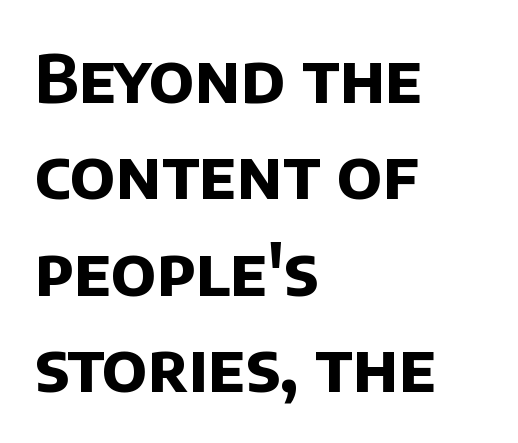
The image shows 66 px bold sans-serif type; set left-aligned, normal line spacing (1.46x), normal letter spacing, not underlined; low stroke contrast and a large x-height.
